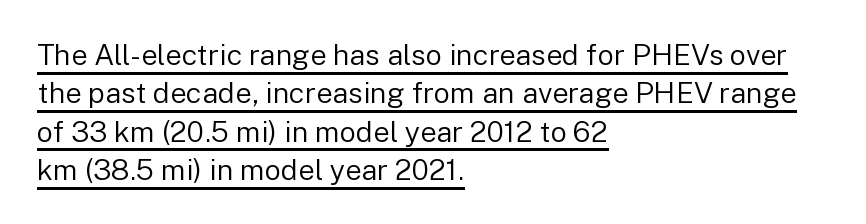
{"serif": "no", "italic": "no", "bold": "no", "weight": "regular", "width": "normal", "stroke_contrast": "low", "x_height": "medium", "monospaced": "no", "underline": "yes", "align": "left", "line_spacing": "normal", "line_spacing_ratio": 1.32, "letter_spacing": "normal", "letter_spacing_em": 0.0, "glyph_px": 29}
